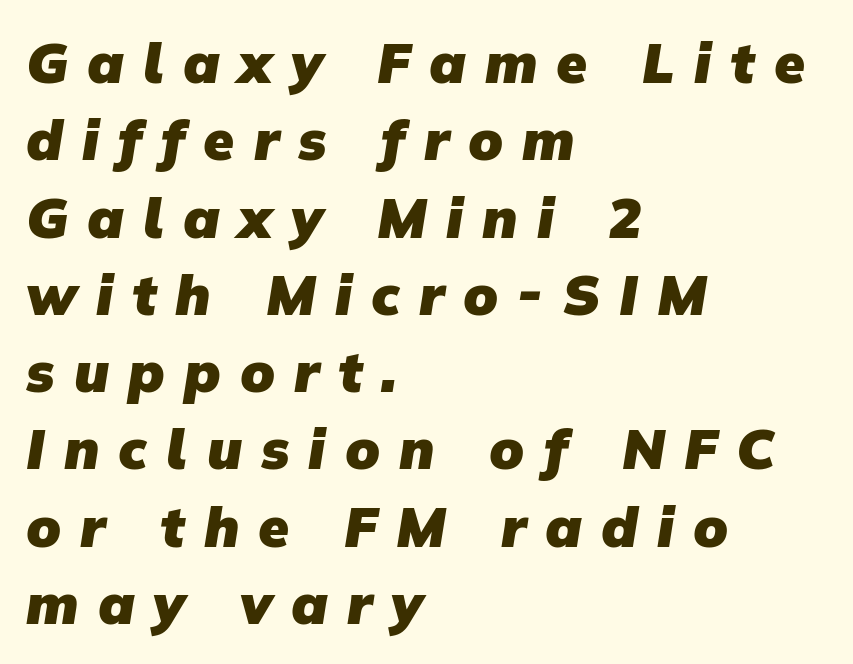
{"serif": "no", "bold": "yes", "weight": "heavy", "width": "normal", "stroke_contrast": "low", "x_height": "medium", "monospaced": "no", "underline": "no", "align": "left", "line_spacing": "normal", "line_spacing_ratio": 1.38, "letter_spacing": "wide", "letter_spacing_em": 0.34, "glyph_px": 56}
